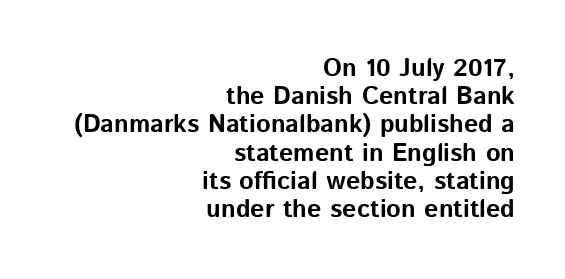
Q: Is the text bold? A: Yes.
Q: Is the text italic (slanted)? A: No, it is upright.
Q: Is the text underlined? A: No.
Q: How is the paragraph aligned? A: Right-aligned.
Q: Is the spacing between letters normal or unusually wide? A: Normal.
Q: Is the spacing between lines tight, normal or loose? A: Tight.
